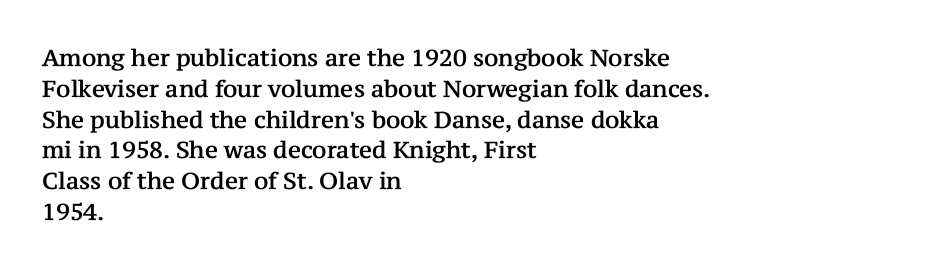
{"italic": "no", "underline": "no", "align": "left", "line_spacing": "normal", "line_spacing_ratio": 1.34, "letter_spacing": "normal", "letter_spacing_em": 0.0, "glyph_px": 23}
